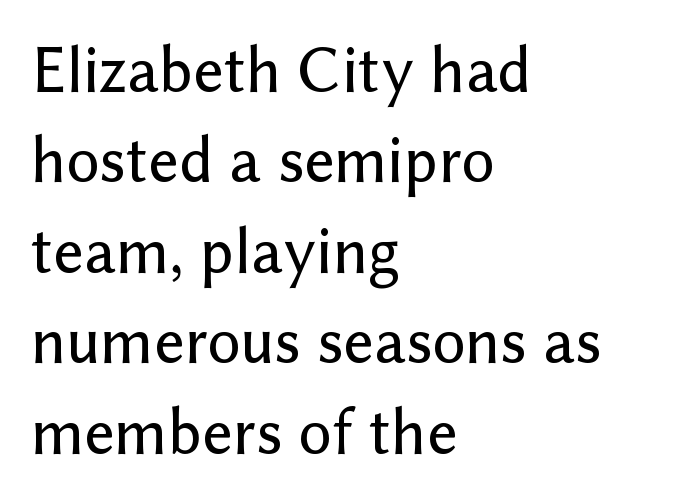
{"serif": "no", "italic": "no", "width": "normal", "stroke_contrast": "low", "x_height": "medium", "monospaced": "no", "underline": "no", "align": "left", "line_spacing": "normal", "line_spacing_ratio": 1.37, "letter_spacing": "normal", "letter_spacing_em": 0.0, "glyph_px": 66}
